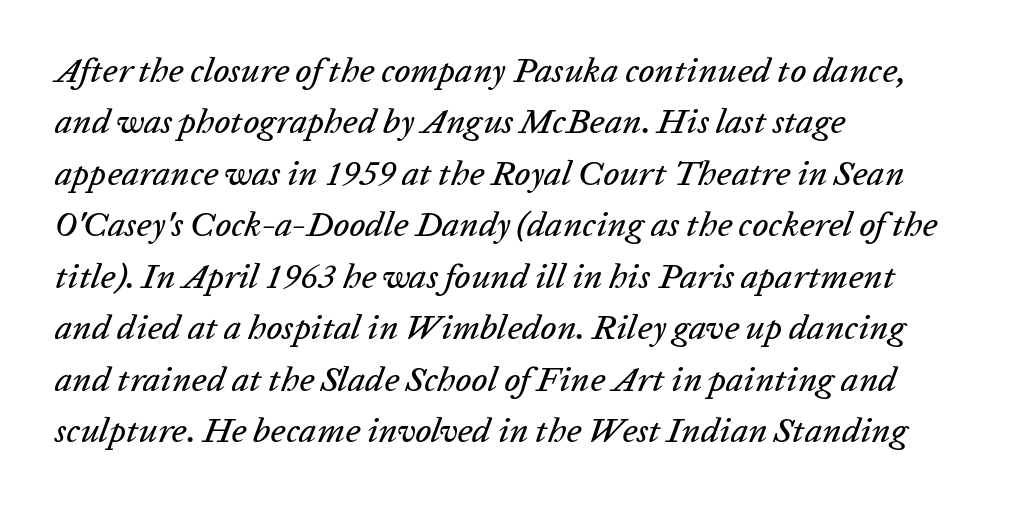
{"italic": "yes", "lean": "right", "slant_degrees": 20, "width": "normal", "stroke_contrast": "low", "x_height": "medium", "monospaced": "no", "underline": "no", "align": "left", "line_spacing": "normal", "line_spacing_ratio": 1.47, "letter_spacing": "normal", "letter_spacing_em": 0.0, "glyph_px": 35}
